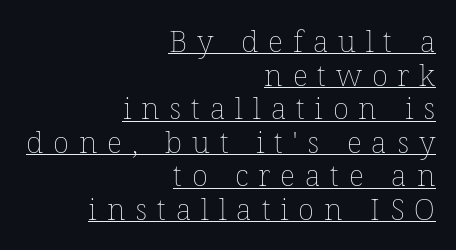
{"italic": "no", "bold": "no", "weight": "thin", "width": "normal", "stroke_contrast": "low", "x_height": "medium", "monospaced": "no", "underline": "yes", "align": "right", "line_spacing": "tight", "line_spacing_ratio": 1.12, "letter_spacing": "wide", "letter_spacing_em": 0.33, "glyph_px": 30}
